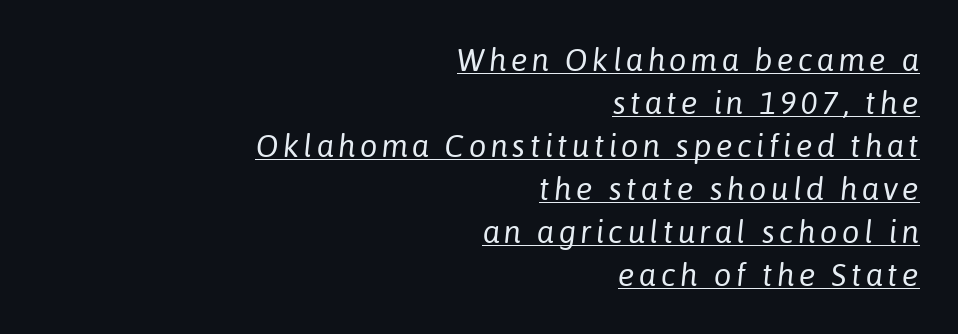
The image shows 31 px regular-weight type, italic (leaning right); set right-aligned, normal line spacing (1.39x), underlined; low stroke contrast and a medium x-height.
